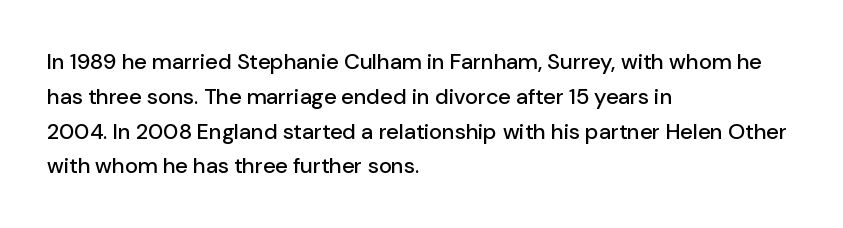
{"italic": "no", "underline": "no", "align": "left", "line_spacing": "normal", "line_spacing_ratio": 1.58, "letter_spacing": "normal", "letter_spacing_em": 0.0, "glyph_px": 22}
